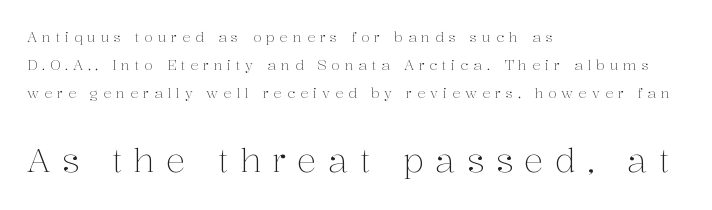
Q: Is the text bold? A: No.
Q: Is the text italic (slanted)? A: No, it is upright.
Q: Is the typeface a serif or a sans-serif typeface? A: Serif.
Q: Is the text underlined? A: No.
Q: How is the paragraph aligned? A: Left-aligned.
Q: Is the spacing between letters normal or unusually wide? A: Unusually wide.
Q: Is the spacing between lines tight, normal or loose? A: Loose.
Q: Which block of text is set in a larger size, the first (top) or the second (bottom)? A: The second (bottom) one.
Q: Width (condensed, normal, or wide)? A: Normal.
Q: Stroke contrast? A: Medium.
Q: x-height? A: Medium.
Q: Monospaced? A: No.
